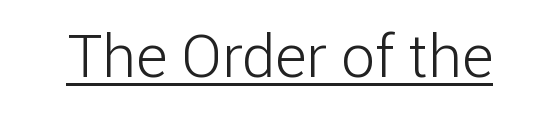
{"serif": "no", "italic": "no", "bold": "no", "weight": "light", "width": "normal", "stroke_contrast": "low", "x_height": "medium", "monospaced": "no", "underline": "yes", "letter_spacing": "normal", "letter_spacing_em": 0.0, "glyph_px": 60}
